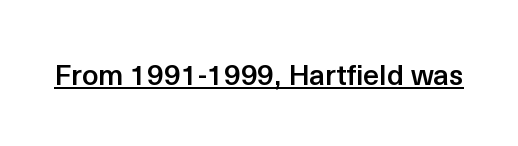
Q: Is the text bold? A: Semi-bold.
Q: Is the text italic (slanted)? A: No, it is upright.
Q: Is the typeface a serif or a sans-serif typeface? A: Sans-serif.
Q: Is the text underlined? A: Yes.
Q: Is the spacing between letters normal or unusually wide? A: Normal.
Q: Width (condensed, normal, or wide)? A: Normal.
Q: x-height? A: Medium.
Q: Monospaced? A: No.
